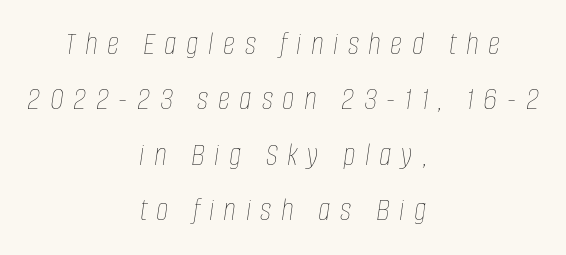
The image shows 34 px thin, condensed type, italic (leaning right); set centered, normal line spacing (1.63x), unusually wide letter spacing (+0.28 em), not underlined; low stroke contrast and a large x-height.
